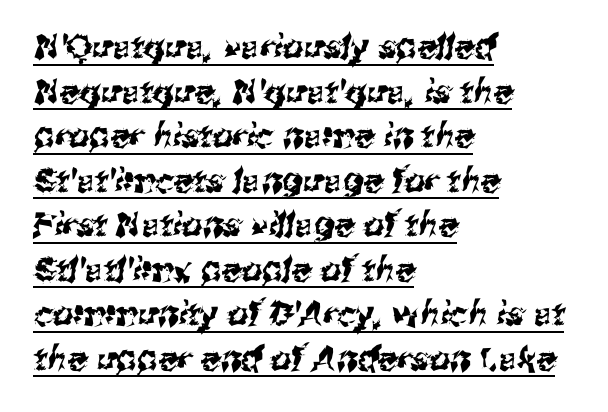
Q: Is the typeface a serif or a sans-serif typeface? A: Sans-serif.
Q: Is the text underlined? A: Yes.
Q: How is the paragraph aligned? A: Left-aligned.
Q: Is the spacing between letters normal or unusually wide? A: Normal.
Q: Is the spacing between lines tight, normal or loose? A: Normal.
Q: Width (condensed, normal, or wide)? A: Normal.
Q: Stroke contrast? A: Medium.
Q: x-height? A: Medium.
Q: Monospaced? A: No.
